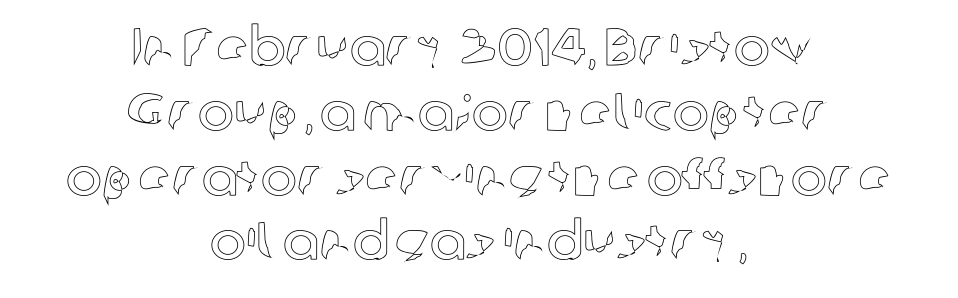
Centered paragraph, ragged on both sides. Here the designer chose a conventional face with non-uniform glyph widths. Beneath every word, the page is bare. The gaps between neighbouring characters are ordinary and unremarkable. In terms of posture, this sample is upright.
